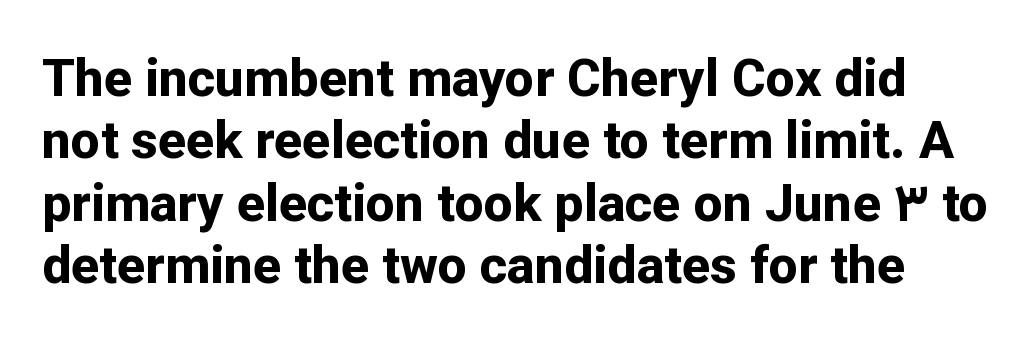
What weight is shown? A full bold with thick strokes. In terms of letterform style, serifs are entirely absent. Note the varied advance widths — an 'i' is clearly narrower than an 'm'. A clean baseline with only descenders dipping below it. The horizontal fit of the characters is conventional and even.
